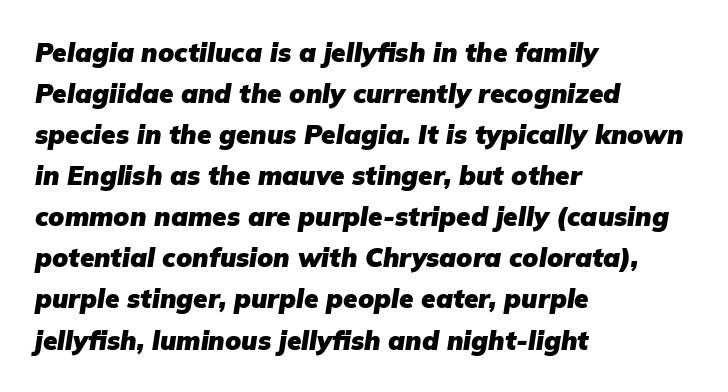
Plenty of ink on the page — the face is bold. Caption: multi-line text, flush left, ragged right. Style check: oblique. Standard letterfit; no display-style spreading of the glyphs. The specimen omits any rule beneath the text block's lines. One glance says typical: line gaps are just what's usual.
